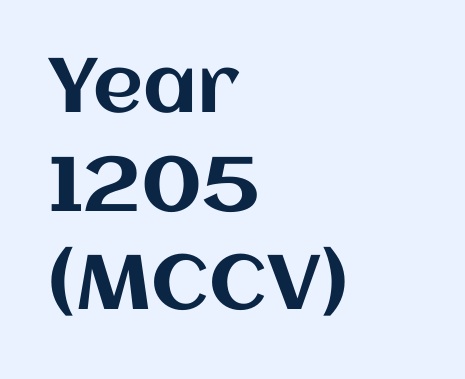
The image shows 77 px text type, upright; set left-aligned, normal line spacing (1.28x), normal letter spacing, not underlined; medium stroke contrast and a large x-height.
